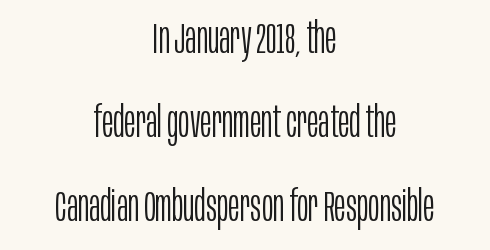
Q: Is the text bold? A: No.
Q: Is the text italic (slanted)? A: No, it is upright.
Q: Is the typeface a serif or a sans-serif typeface? A: Sans-serif.
Q: Is the text underlined? A: No.
Q: How is the paragraph aligned? A: Centered.
Q: Is the spacing between letters normal or unusually wide? A: Normal.
Q: Is the spacing between lines tight, normal or loose? A: Loose.
Q: Width (condensed, normal, or wide)? A: Condensed.
Q: Stroke contrast? A: Low.
Q: x-height? A: Large.
Q: Monospaced? A: No.
